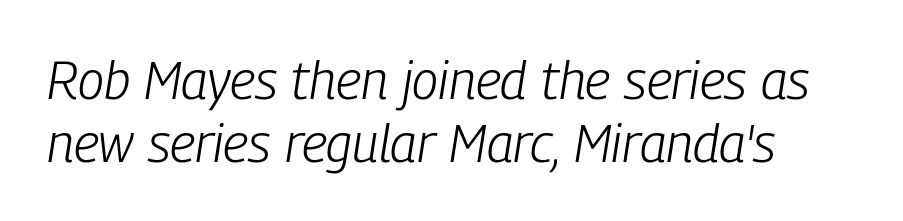
{"italic": "yes", "lean": "right", "slant_degrees": 9, "bold": "no", "weight": "light", "width": "condensed", "stroke_contrast": "low", "x_height": "medium", "monospaced": "no", "underline": "no", "line_spacing_ratio": 1.18, "letter_spacing": "normal", "letter_spacing_em": 0.0, "glyph_px": 53}
